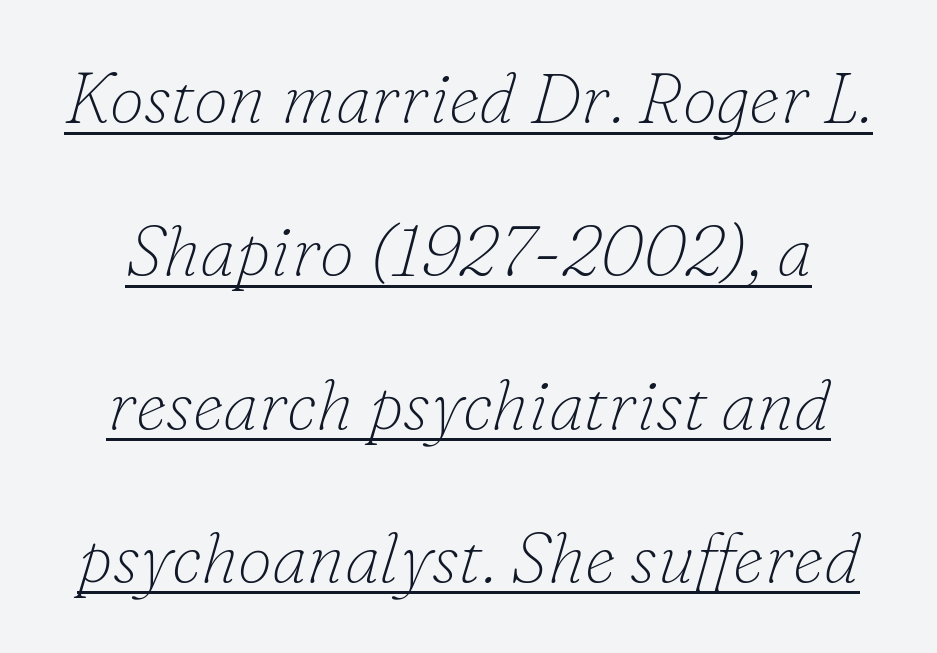
Q: Is the text bold? A: No.
Q: Is the text italic (slanted)? A: Yes, it leans right by about 16 degrees.
Q: Is the typeface a serif or a sans-serif typeface? A: Serif.
Q: Is the text underlined? A: Yes.
Q: Is the spacing between letters normal or unusually wide? A: Normal.
Q: Is the spacing between lines tight, normal or loose? A: Loose.
Q: Width (condensed, normal, or wide)? A: Normal.
Q: Stroke contrast? A: Low.
Q: x-height? A: Small.
Q: Monospaced? A: No.
